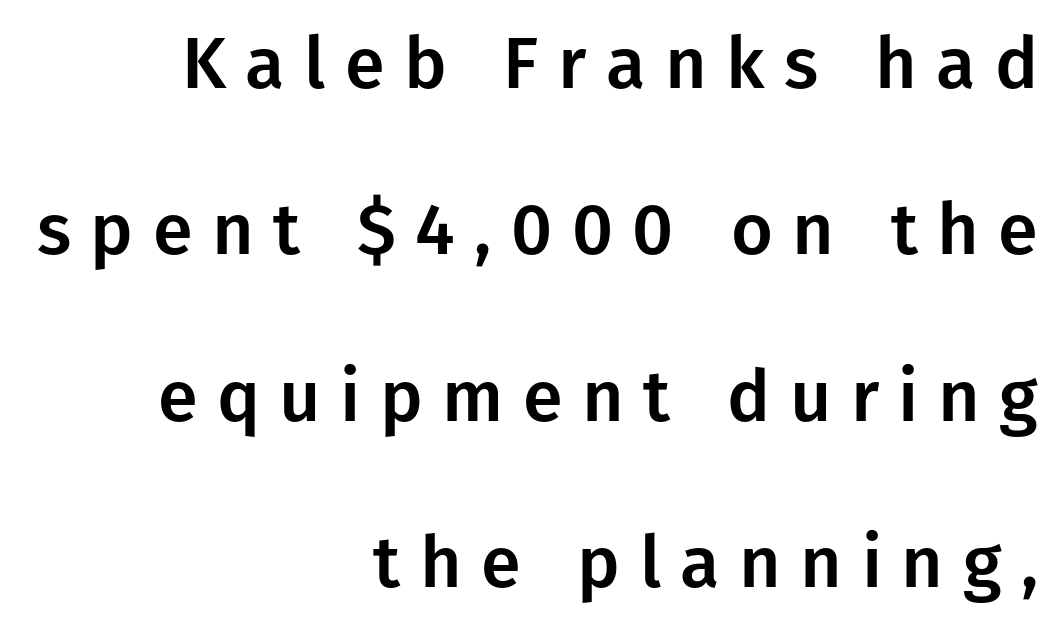
{"serif": "no", "italic": "no", "width": "normal", "stroke_contrast": "low", "x_height": "medium", "monospaced": "no", "underline": "no", "align": "right", "line_spacing": "loose", "line_spacing_ratio": 2.31, "letter_spacing": "wide", "letter_spacing_em": 0.27, "glyph_px": 72}
